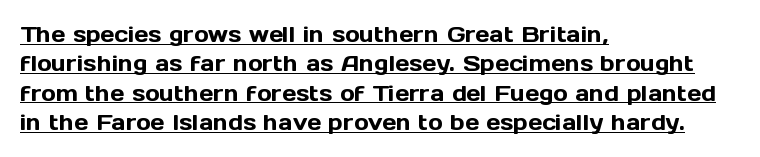
Q: Is the text italic (slanted)? A: No, it is upright.
Q: Is the text underlined? A: Yes.
Q: How is the paragraph aligned? A: Left-aligned.
Q: Is the spacing between letters normal or unusually wide? A: Normal.
Q: Is the spacing between lines tight, normal or loose? A: Normal.
